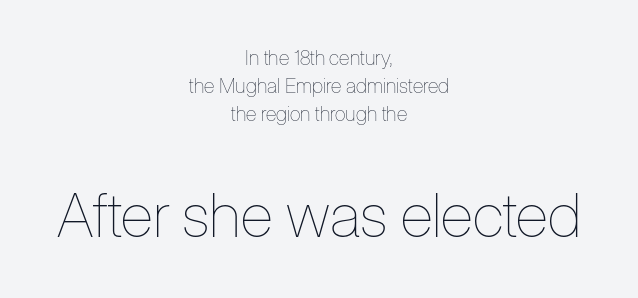
{"italic": "no", "bold": "no", "weight": "thin", "width": "condensed", "stroke_contrast": "low", "x_height": "medium", "monospaced": "no", "underline": "no", "align": "center", "line_spacing": "normal", "line_spacing_ratio": 1.39, "letter_spacing": "normal", "letter_spacing_em": 0.0, "larger_block": "second", "size_ratio": 3.05, "glyph_px": 61}
